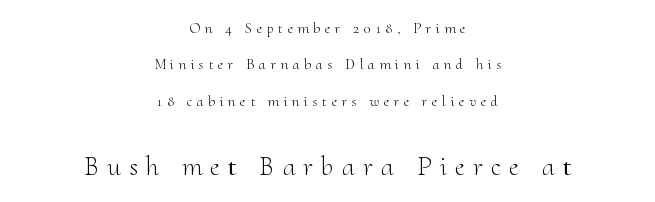
Letters have the restrained weight of plain body copy at most. The designer dialed line spacing up above the default. The tracking reads as deliberately expanded to a designer's eye. A roman cut, with each character standing at attention. Glance below the letters and you will spot only blank space.
